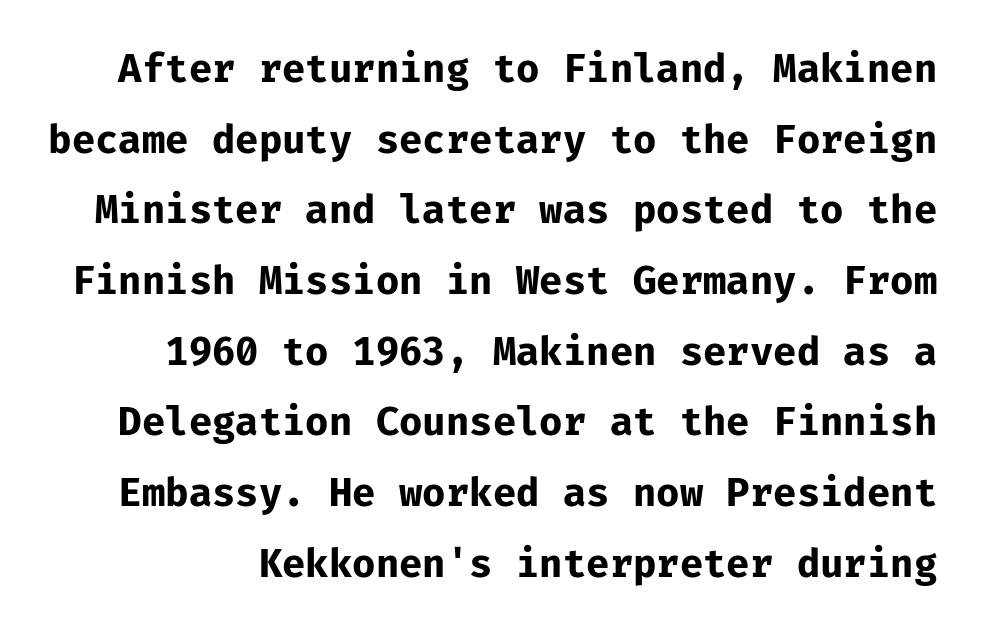
{"serif": "no", "italic": "no", "bold": "yes", "weight": "bold", "width": "normal", "stroke_contrast": "low", "x_height": "medium", "monospaced": "yes", "underline": "no", "line_spacing_ratio": 1.86, "letter_spacing": "normal", "letter_spacing_em": 0.0, "glyph_px": 38}
